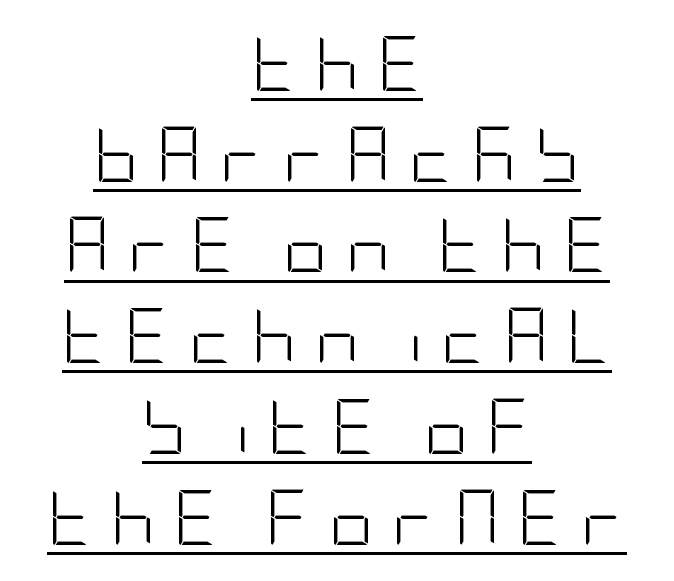
The image shows 55 px light, condensed sans-serif type, upright; set centered, normal line spacing (1.65x), unusually wide letter spacing (+0.33 em), underlined; low stroke contrast and a large x-height.
